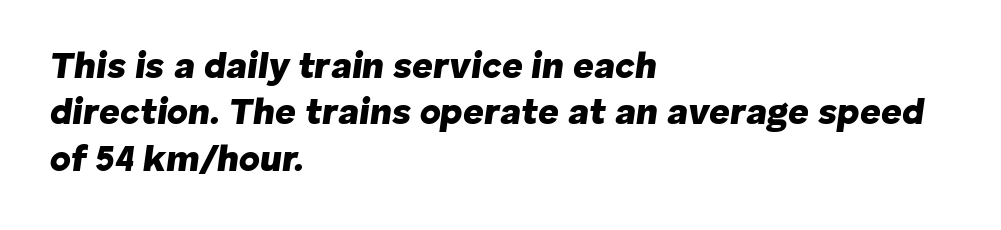
The image shows 36 px heavy type, italic (leaning right); set left-aligned, normal line spacing (1.29x), normal letter spacing, not underlined; low stroke contrast and a medium x-height.
